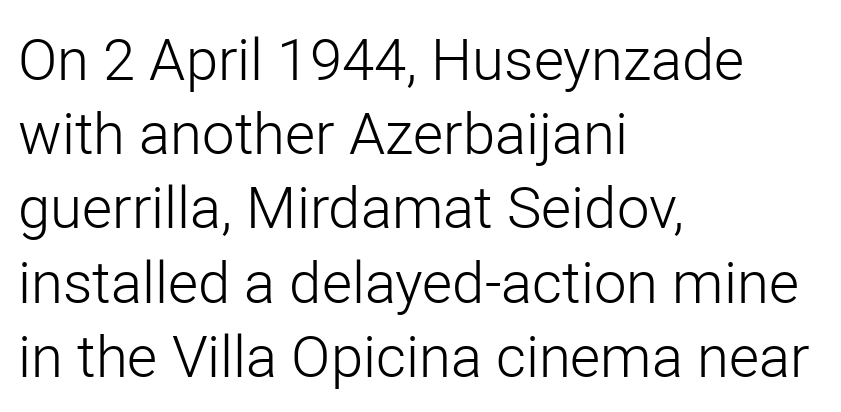
Q: Is the text bold? A: No.
Q: Is the text italic (slanted)? A: No, it is upright.
Q: Is the typeface a serif or a sans-serif typeface? A: Sans-serif.
Q: Is the text underlined? A: No.
Q: How is the paragraph aligned? A: Left-aligned.
Q: Is the spacing between letters normal or unusually wide? A: Normal.
Q: Is the spacing between lines tight, normal or loose? A: Normal.
Q: Width (condensed, normal, or wide)? A: Normal.
Q: Stroke contrast? A: Low.
Q: x-height? A: Medium.
Q: Monospaced? A: No.
